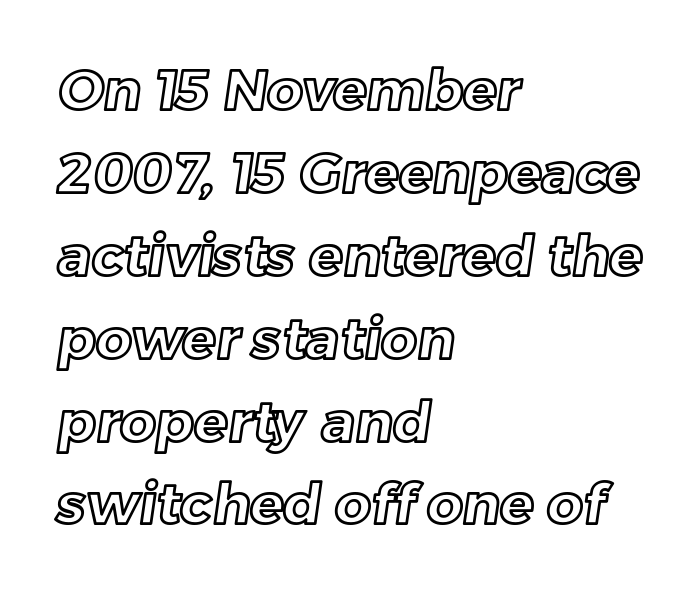
Q: Is the text underlined? A: No.
Q: How is the paragraph aligned? A: Left-aligned.
Q: Is the spacing between letters normal or unusually wide? A: Normal.
Q: Is the spacing between lines tight, normal or loose? A: Normal.
Q: Width (condensed, normal, or wide)? A: Normal.
Q: x-height? A: Medium.
Q: Monospaced? A: No.
